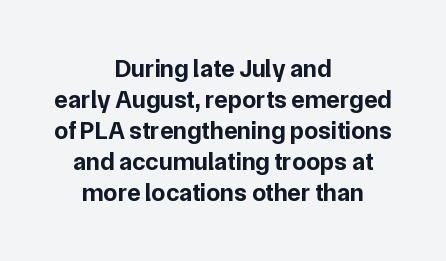
Q: Is the text bold? A: Yes.
Q: Is the text italic (slanted)? A: No, it is upright.
Q: Is the text underlined? A: No.
Q: How is the paragraph aligned? A: Centered.
Q: Is the spacing between letters normal or unusually wide? A: Normal.
